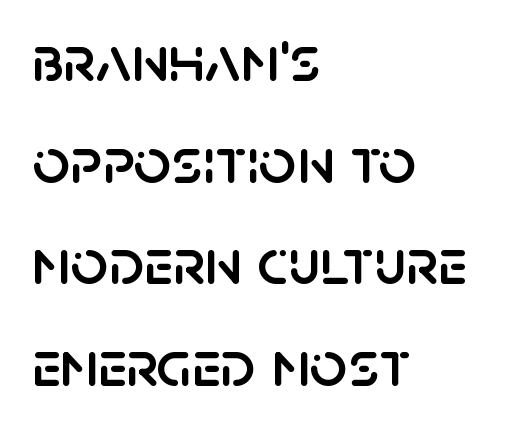
Q: Is the text italic (slanted)? A: No, it is upright.
Q: Is the typeface a serif or a sans-serif typeface? A: Sans-serif.
Q: Is the text underlined? A: No.
Q: How is the paragraph aligned? A: Left-aligned.
Q: Is the spacing between letters normal or unusually wide? A: Normal.
Q: Is the spacing between lines tight, normal or loose? A: Normal.
Q: Width (condensed, normal, or wide)? A: Normal.
Q: Stroke contrast? A: Low.
Q: x-height? A: Large.
Q: Monospaced? A: No.
